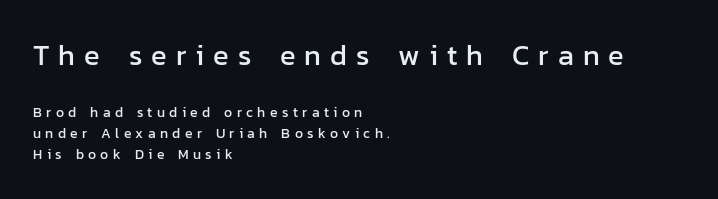
{"serif": "no", "italic": "no", "width": "normal", "stroke_contrast": "low", "x_height": "medium", "monospaced": "no", "underline": "no", "align": "left", "line_spacing": "normal", "line_spacing_ratio": 1.53, "letter_spacing": "wide", "letter_spacing_em": 0.31, "larger_block": "first", "size_ratio": 2.07, "glyph_px": 29}
